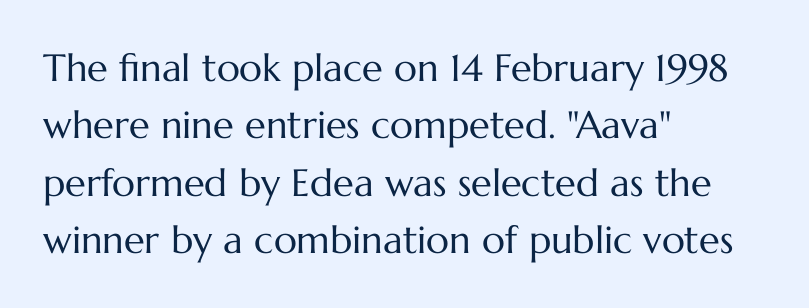
Q: Is the text bold? A: No.
Q: Is the text italic (slanted)? A: No, it is upright.
Q: Is the text underlined? A: No.
Q: How is the paragraph aligned? A: Left-aligned.
Q: Is the spacing between letters normal or unusually wide? A: Normal.
Q: Is the spacing between lines tight, normal or loose? A: Normal.
Q: Width (condensed, normal, or wide)? A: Normal.
Q: Stroke contrast? A: Medium.
Q: x-height? A: Medium.
Q: Monospaced? A: No.
